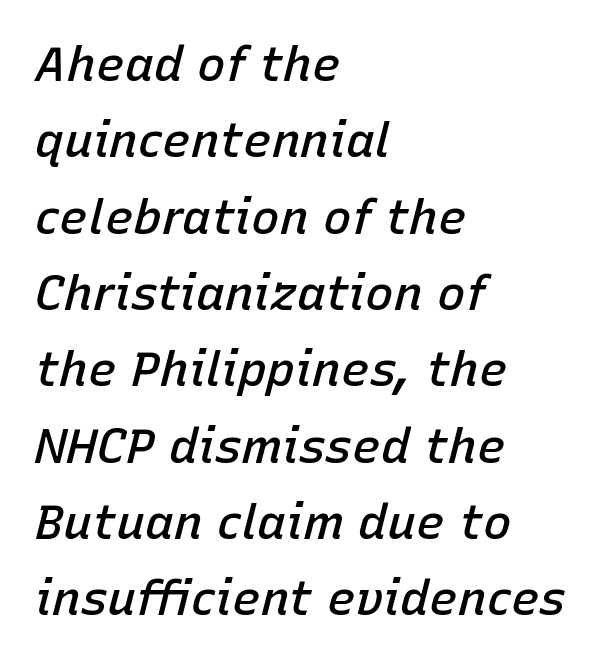
The image shows 48 px semibold type, italic (leaning right); set left-aligned, normal line spacing (1.59x), normal letter spacing, not underlined; low stroke contrast and a medium x-height.
